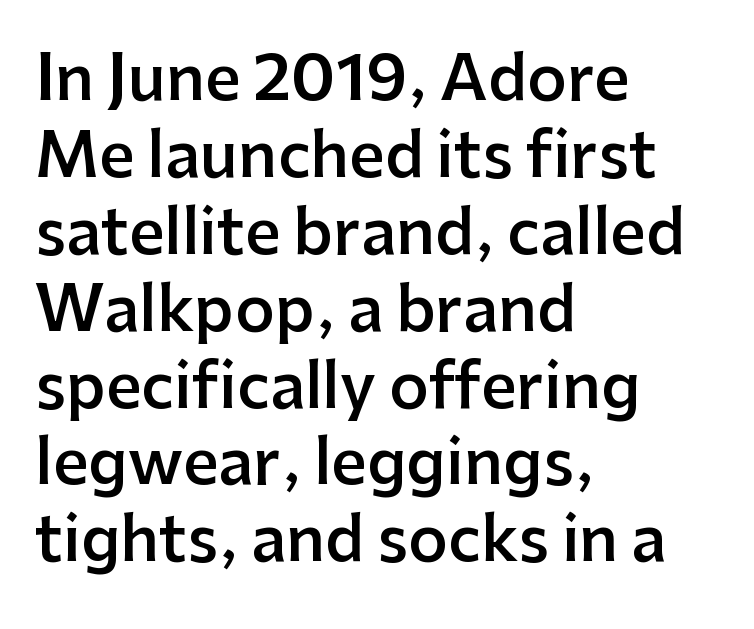
Q: Is the text bold? A: Semi-bold.
Q: Is the text italic (slanted)? A: No, it is upright.
Q: Is the typeface a serif or a sans-serif typeface? A: Sans-serif.
Q: Is the text underlined? A: No.
Q: How is the paragraph aligned? A: Left-aligned.
Q: Is the spacing between letters normal or unusually wide? A: Normal.
Q: Width (condensed, normal, or wide)? A: Normal.
Q: Stroke contrast? A: Low.
Q: x-height? A: Medium.
Q: Monospaced? A: No.
